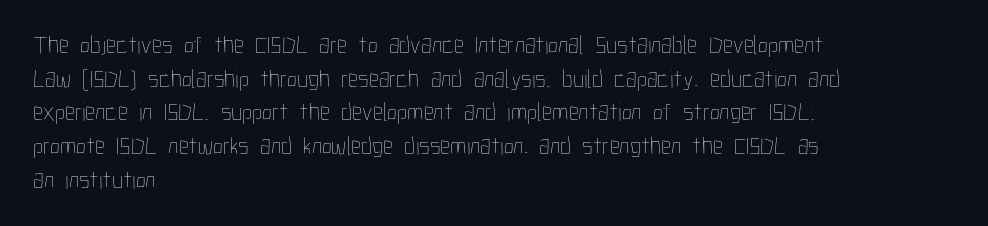
Q: Is the text bold? A: No.
Q: Is the text italic (slanted)? A: No, it is upright.
Q: Is the text underlined? A: No.
Q: How is the paragraph aligned? A: Left-aligned.
Q: Is the spacing between letters normal or unusually wide? A: Normal.
Q: Is the spacing between lines tight, normal or loose? A: Normal.
